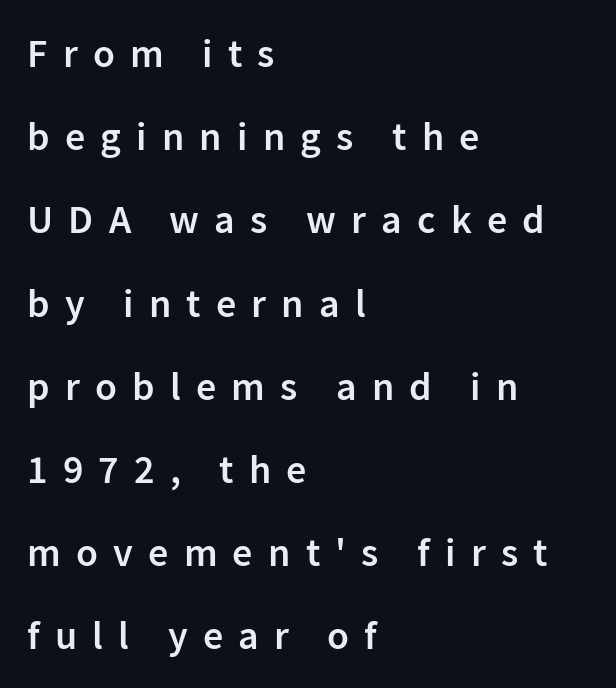
Q: Is the text bold? A: Semi-bold.
Q: Is the text italic (slanted)? A: No, it is upright.
Q: Is the typeface a serif or a sans-serif typeface? A: Sans-serif.
Q: Is the text underlined? A: No.
Q: How is the paragraph aligned? A: Left-aligned.
Q: Is the spacing between letters normal or unusually wide? A: Unusually wide.
Q: Is the spacing between lines tight, normal or loose? A: Loose.
Q: Width (condensed, normal, or wide)? A: Normal.
Q: Stroke contrast? A: Low.
Q: x-height? A: Medium.
Q: Monospaced? A: No.
